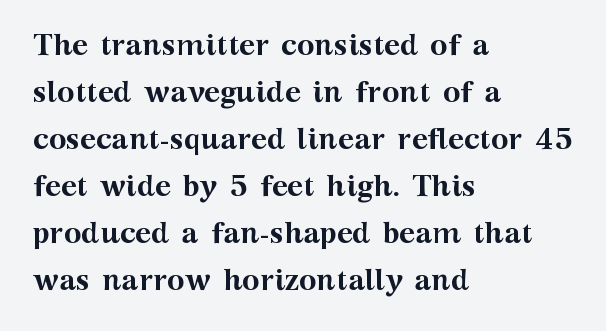
The image shows 30 px semibold, wide serif type, upright; set left-aligned, normal line spacing (1.57x), normal letter spacing, not underlined; medium stroke contrast and a medium x-height.
